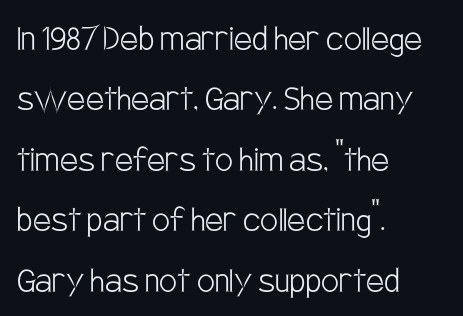
The glyphs in this specimen are sans serif. The passage shown stacks its lines at a standard gap. Proportional: the letters do not fall into vertical columns. The passage is arranged the way most books set body copy — flush left. In terms of letterspacing, this is plain default setting.
